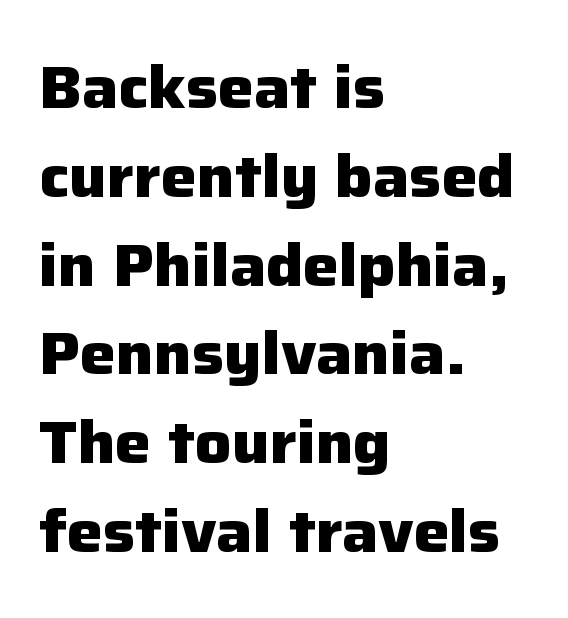
The image shows 60 px heavy sans-serif type, upright; set left-aligned, normal line spacing (1.48x), normal letter spacing, not underlined; low stroke contrast and a medium x-height.
